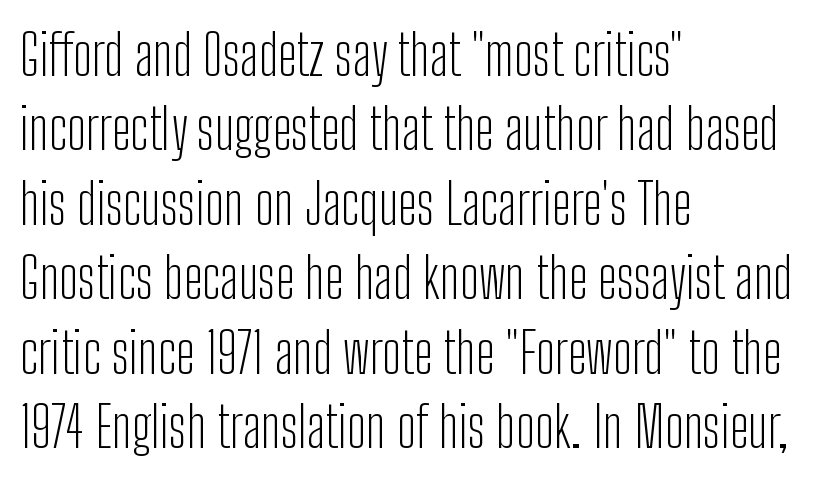
Descenders are the only things crossing below the line. Each letter keeps its own natural width here, so spacing adapts to shape. This sample uses a sans-serif face. The passage is arranged the way most books set body copy — flush left. The lettering stays uniformly vertical, giving the passage a roman look.
